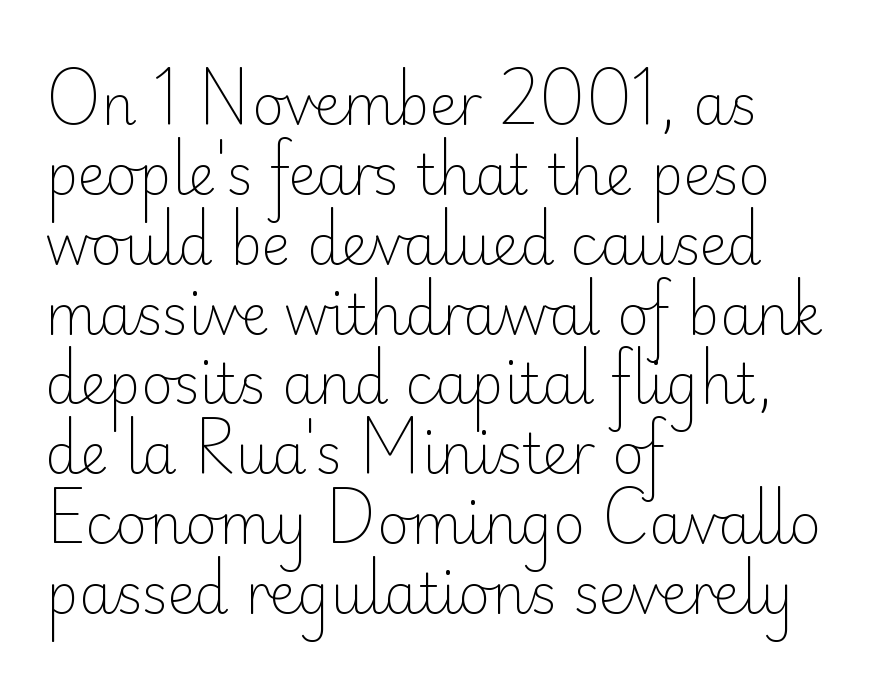
The image shows 55 px light sans-serif type, upright; set left-aligned, normal line spacing (1.27x), normal letter spacing, not underlined; low stroke contrast and a small x-height.
